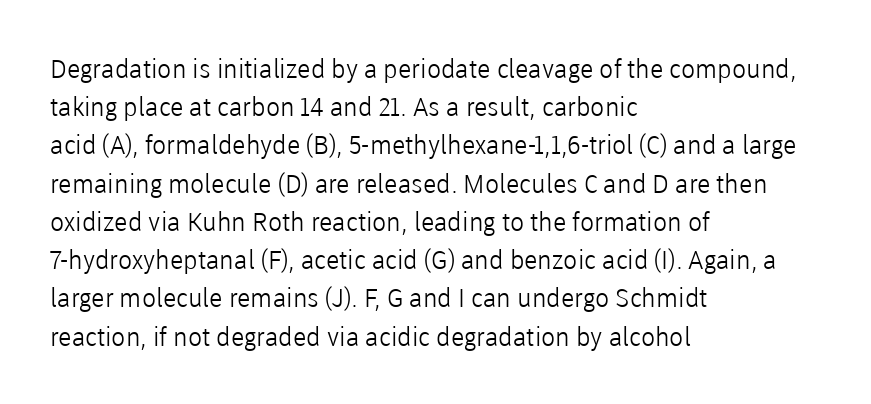
Q: Is the text bold? A: No.
Q: Is the text italic (slanted)? A: No, it is upright.
Q: Is the text underlined? A: No.
Q: How is the paragraph aligned? A: Left-aligned.
Q: Is the spacing between letters normal or unusually wide? A: Normal.
Q: Is the spacing between lines tight, normal or loose? A: Normal.
